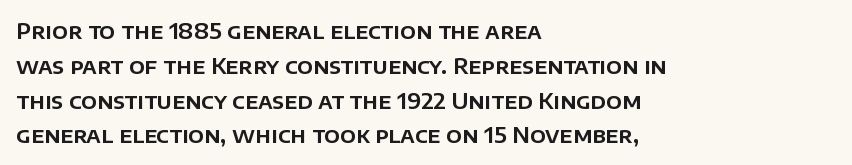
The image shows 22 px text type, upright; set left-aligned, normal line spacing (1.58x), normal letter spacing, not underlined.
